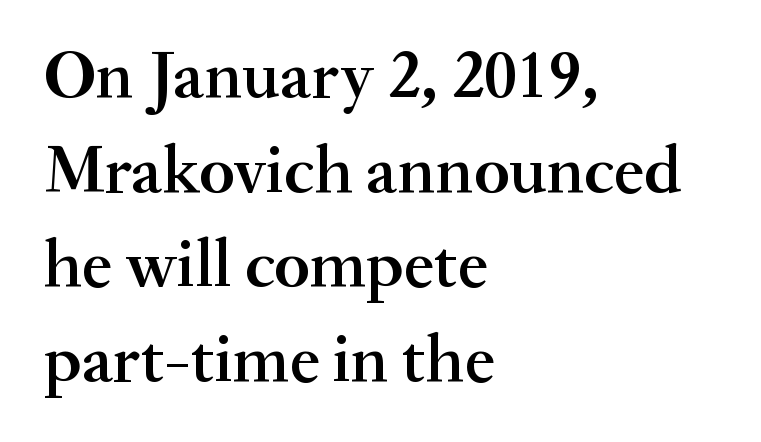
Q: Is the text bold? A: Semi-bold.
Q: Is the text italic (slanted)? A: No, it is upright.
Q: Is the typeface a serif or a sans-serif typeface? A: Serif.
Q: Is the text underlined? A: No.
Q: How is the paragraph aligned? A: Left-aligned.
Q: Is the spacing between letters normal or unusually wide? A: Normal.
Q: Is the spacing between lines tight, normal or loose? A: Normal.
Q: Width (condensed, normal, or wide)? A: Normal.
Q: Stroke contrast? A: Medium.
Q: x-height? A: Small.
Q: Monospaced? A: No.
